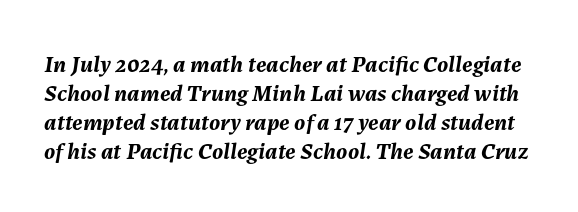
Designer's note — italics engaged. The font is running at its bold setting. Quick note: underline off. Look at the tracking — it's just the regular setting, nothing added.
